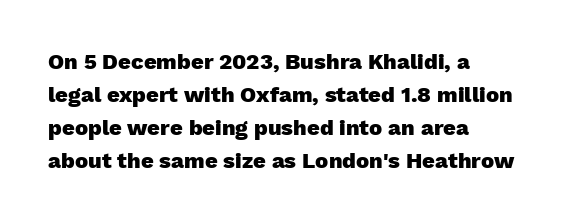
The image shows 22 px bold type, upright; set left-aligned, normal line spacing (1.5x), normal letter spacing, not underlined.
